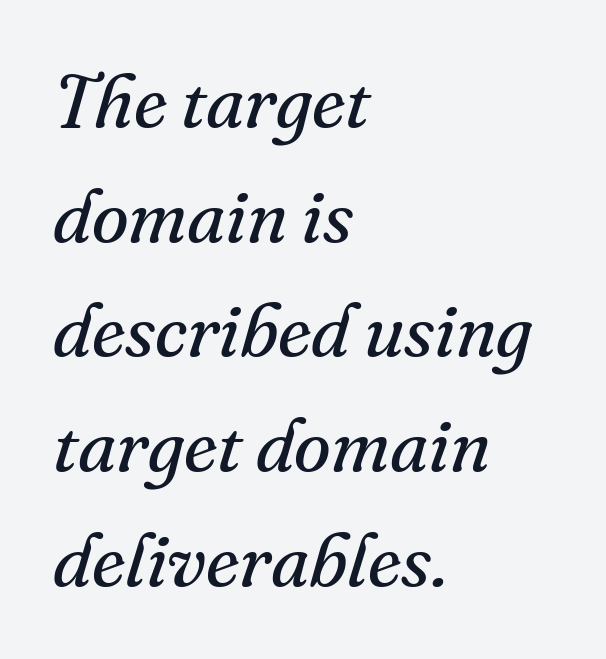
Q: Is the text bold? A: No.
Q: Is the text italic (slanted)? A: Yes, it leans right by about 16 degrees.
Q: Is the typeface a serif or a sans-serif typeface? A: Serif.
Q: Is the text underlined? A: No.
Q: How is the paragraph aligned? A: Left-aligned.
Q: Is the spacing between letters normal or unusually wide? A: Normal.
Q: Is the spacing between lines tight, normal or loose? A: Normal.
Q: Width (condensed, normal, or wide)? A: Normal.
Q: Stroke contrast? A: Medium.
Q: x-height? A: Small.
Q: Monospaced? A: No.
